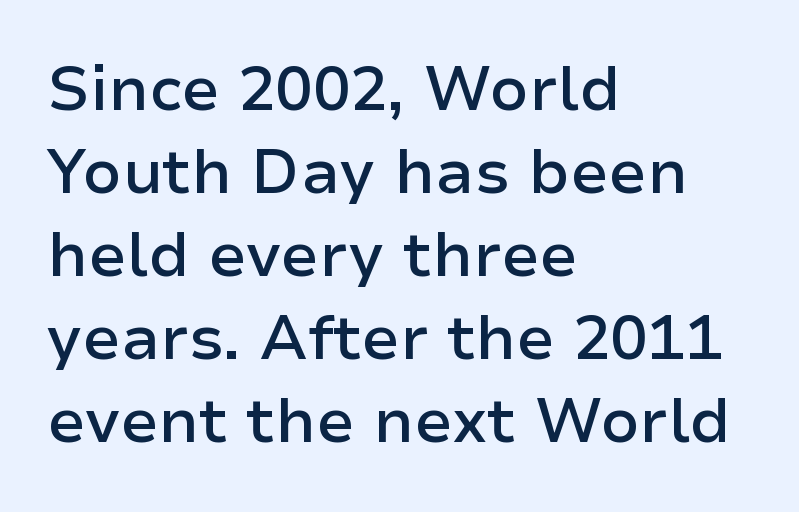
Is this a fixed-width face? No — the glyphs have proportional, varying widths. The string is rendered with underlining switched off. A bit beefed up — I'd call it semibold rather than bold. You can tell it's not italic because the verticals are truly vertical. One glance says typical: line gaps are just what's usual.
